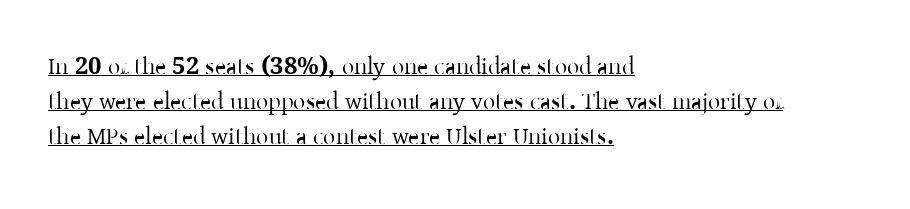
{"italic": "no", "underline": "yes", "align": "left", "line_spacing": "normal", "line_spacing_ratio": 1.46, "letter_spacing": "normal", "letter_spacing_em": 0.0, "glyph_px": 24}
